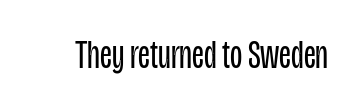
Q: Is the text bold? A: No.
Q: Is the text italic (slanted)? A: No, it is upright.
Q: Is the typeface a serif or a sans-serif typeface? A: Sans-serif.
Q: Is the text underlined? A: No.
Q: Is the spacing between letters normal or unusually wide? A: Normal.
Q: Width (condensed, normal, or wide)? A: Condensed.
Q: Stroke contrast? A: Low.
Q: x-height? A: Large.
Q: Monospaced? A: No.
